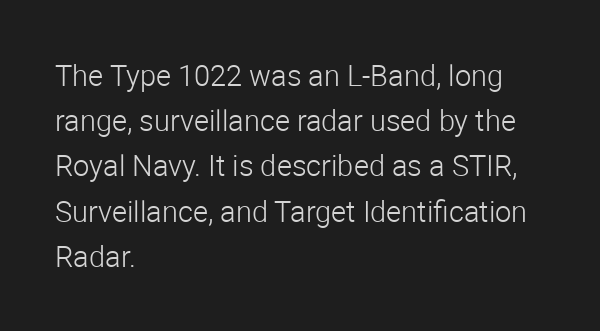
{"serif": "no", "italic": "no", "bold": "no", "weight": "light", "width": "normal", "stroke_contrast": "low", "x_height": "medium", "monospaced": "no", "underline": "no", "align": "left", "line_spacing": "normal", "line_spacing_ratio": 1.56, "letter_spacing": "normal", "letter_spacing_em": 0.0, "glyph_px": 29}
